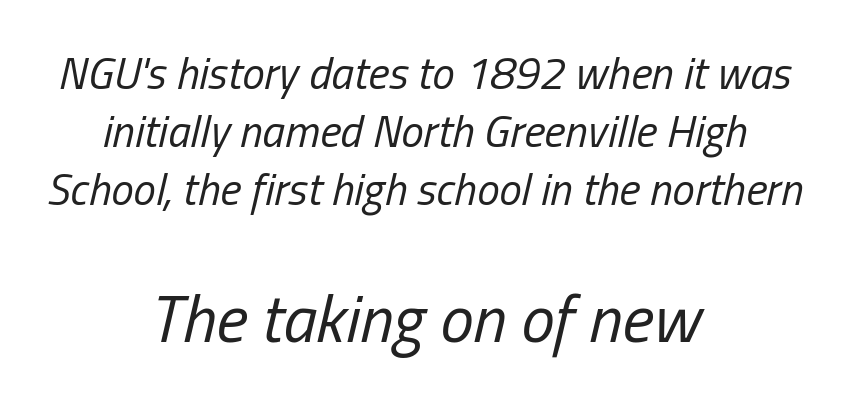
{"italic": "yes", "lean": "right", "slant_degrees": 13, "bold": "no", "weight": "regular", "width": "condensed", "stroke_contrast": "low", "x_height": "medium", "monospaced": "no", "underline": "no", "align": "center", "line_spacing": "normal", "line_spacing_ratio": 1.29, "letter_spacing": "normal", "letter_spacing_em": 0.0, "larger_block": "second", "size_ratio": 1.49, "glyph_px": 67}
